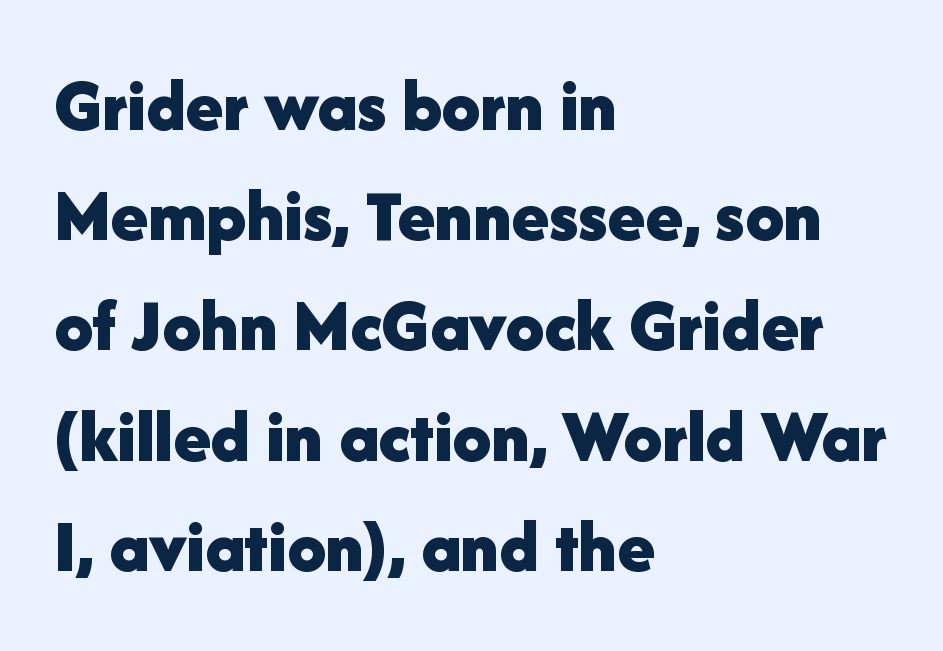
A dark, heavy texture on the line: the type is bold. Unlike italic type, these characters show no tilt at all. Words appear dense and cohesive because spacing is normal. Leading matches the norm, producing a regular column. Beneath every word, the page is bare. Alignment: flush left.
